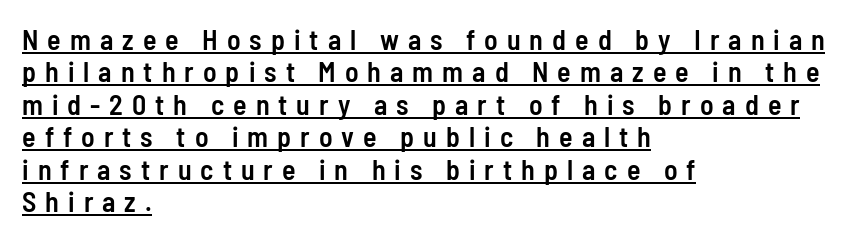
Q: Is the text bold? A: Semi-bold.
Q: Is the text italic (slanted)? A: No, it is upright.
Q: Is the typeface a serif or a sans-serif typeface? A: Sans-serif.
Q: Is the text underlined? A: Yes.
Q: How is the paragraph aligned? A: Left-aligned.
Q: Is the spacing between letters normal or unusually wide? A: Unusually wide.
Q: Width (condensed, normal, or wide)? A: Condensed.
Q: Stroke contrast? A: Low.
Q: x-height? A: Medium.
Q: Monospaced? A: No.
